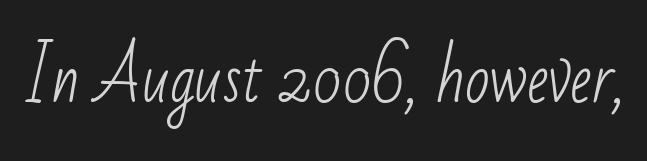
{"serif": "no", "bold": "no", "weight": "light", "width": "condensed", "stroke_contrast": "low", "x_height": "small", "monospaced": "no", "underline": "no", "letter_spacing": "normal", "letter_spacing_em": 0.0, "glyph_px": 65}
